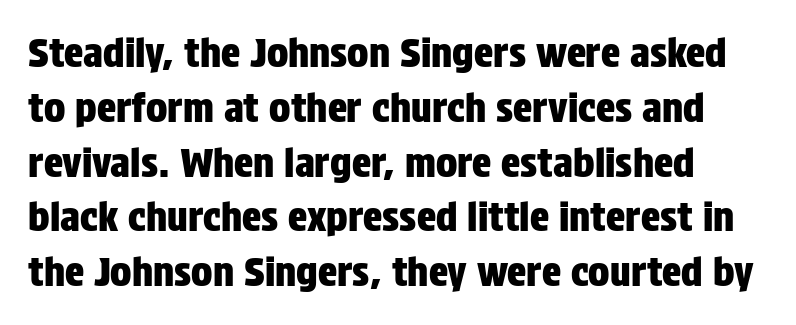
Baseline-to-baseline distance is the conventional proportion of letter height. Caption: standard tracking, unaltered. Proportional: the letters do not fall into vertical columns. The rendering shows plain stroke endings on the letterforms — a sans-serif design. The area under the type is left untouched. If you drew a line through each stem, it would be perfectly vertical.
